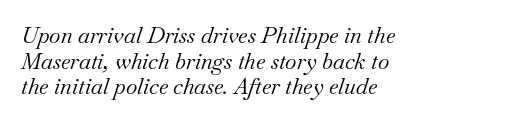
Q: Is the text bold? A: No.
Q: Is the text italic (slanted)? A: Yes, it leans right by about 18 degrees.
Q: Is the text underlined? A: No.
Q: How is the paragraph aligned? A: Left-aligned.
Q: Is the spacing between letters normal or unusually wide? A: Normal.
